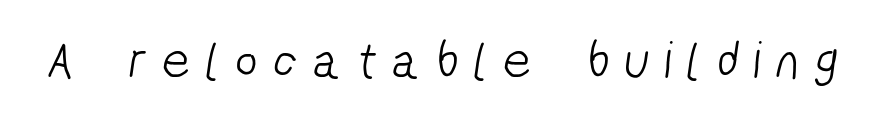
{"serif": "no", "bold": "no", "weight": "light", "width": "condensed", "stroke_contrast": "low", "x_height": "medium", "monospaced": "no", "underline": "no", "letter_spacing": "wide", "letter_spacing_em": 0.32, "glyph_px": 53}
